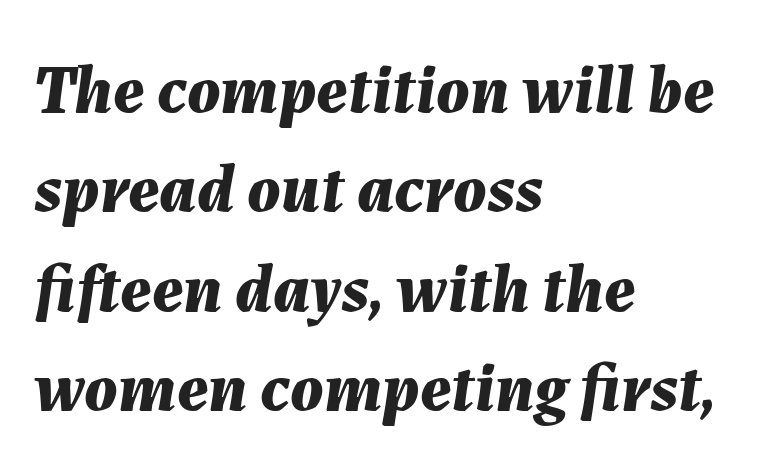
The specimen omits any rule beneath the text block's lines. Rendered with sloped, italic letterforms. There is no visible air inserted between adjacent glyphs. Look at the stroke-to-counter ratio: heavy, a bold. A typesetter would call this proportional, since set widths differ per character. The text block is weighted toward the left margin, trailing off unevenly rightward.
